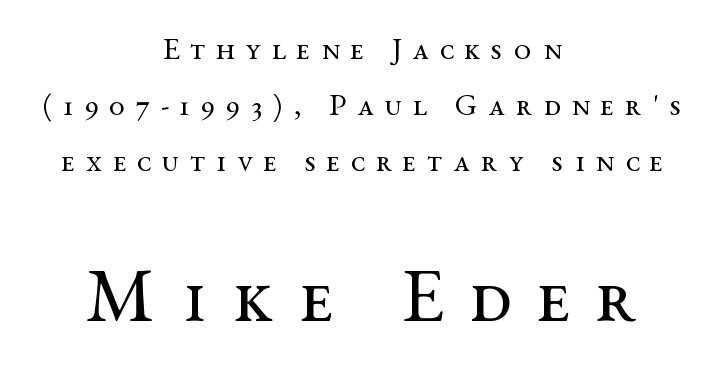
{"serif": "yes", "italic": "no", "bold": "no", "weight": "regular", "width": "wide", "stroke_contrast": "medium", "x_height": "medium", "monospaced": "no", "underline": "no", "align": "center", "line_spacing_ratio": 1.81, "letter_spacing": "wide", "letter_spacing_em": 0.35, "larger_block": "second", "size_ratio": 2.48, "glyph_px": 77}
